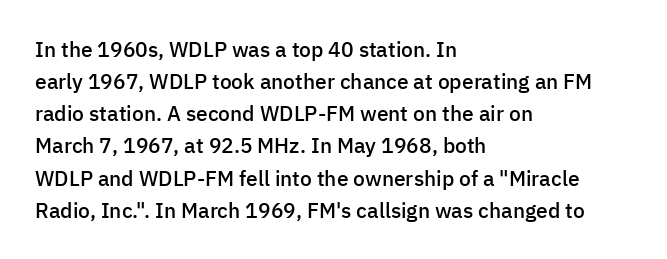
Q: Is the text bold? A: Semi-bold.
Q: Is the text italic (slanted)? A: No, it is upright.
Q: Is the text underlined? A: No.
Q: How is the paragraph aligned? A: Left-aligned.
Q: Is the spacing between letters normal or unusually wide? A: Normal.
Q: Is the spacing between lines tight, normal or loose? A: Normal.
